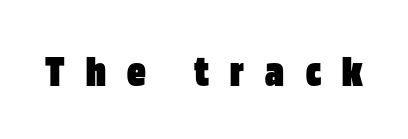
Q: Is the text bold? A: Yes.
Q: Is the text italic (slanted)? A: No, it is upright.
Q: Is the typeface a serif or a sans-serif typeface? A: Sans-serif.
Q: Is the text underlined? A: No.
Q: Is the spacing between letters normal or unusually wide? A: Unusually wide.
Q: Width (condensed, normal, or wide)? A: Condensed.
Q: Stroke contrast? A: Low.
Q: x-height? A: Large.
Q: Monospaced? A: No.
